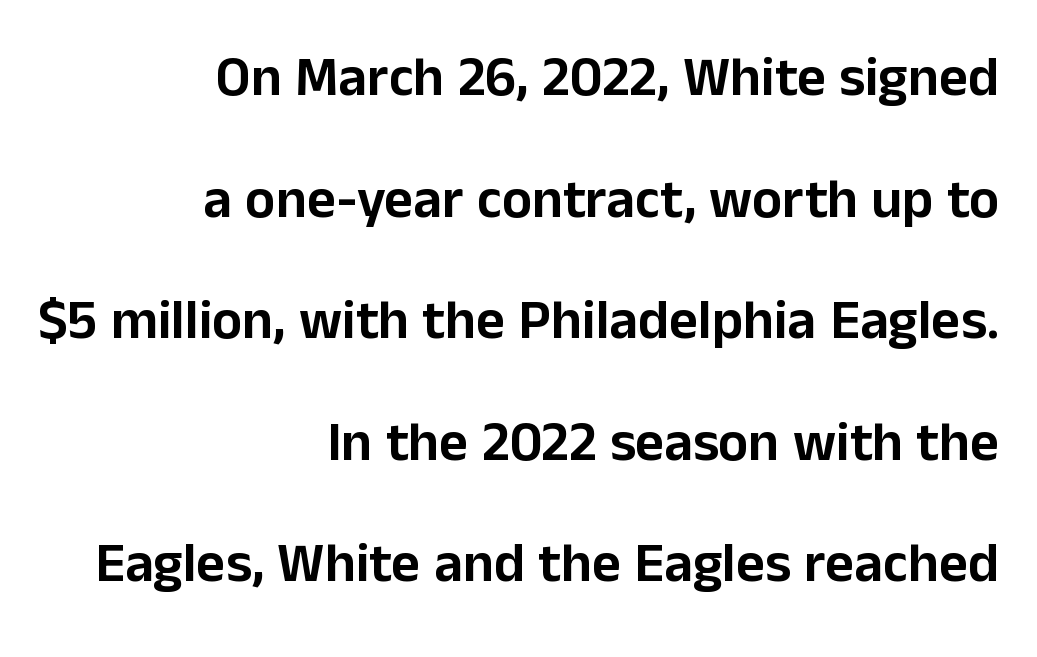
{"serif": "no", "italic": "no", "width": "normal", "stroke_contrast": "low", "x_height": "medium", "monospaced": "no", "underline": "no", "align": "right", "line_spacing": "loose", "line_spacing_ratio": 2.17, "letter_spacing": "normal", "letter_spacing_em": 0.0, "glyph_px": 56}
